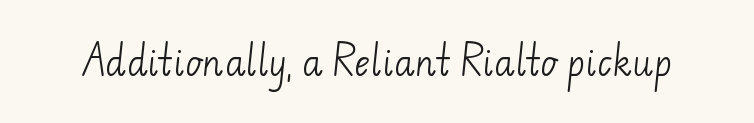
{"serif": "no", "bold": "no", "weight": "light", "width": "normal", "stroke_contrast": "low", "x_height": "small", "monospaced": "no", "underline": "no", "letter_spacing": "normal", "letter_spacing_em": 0.0, "glyph_px": 34}
